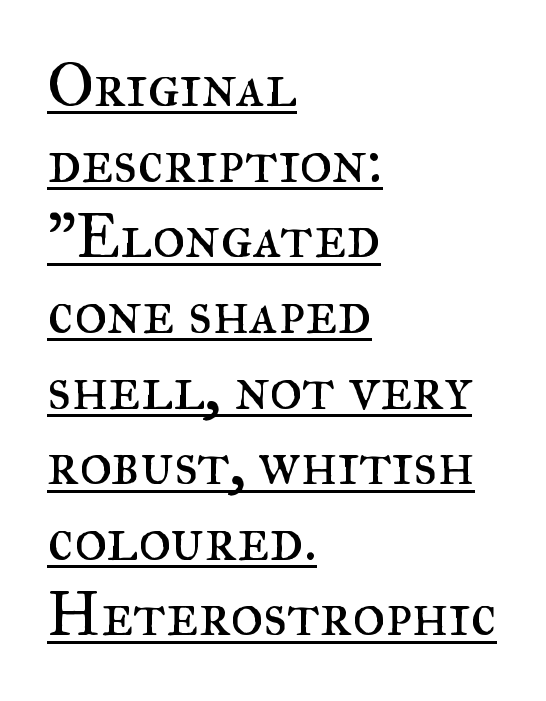
{"serif": "yes", "italic": "no", "bold": "no", "weight": "regular", "width": "normal", "stroke_contrast": "medium", "x_height": "small", "monospaced": "no", "underline": "yes", "align": "left", "line_spacing_ratio": 1.22, "letter_spacing": "normal", "letter_spacing_em": 0.0, "glyph_px": 62}
